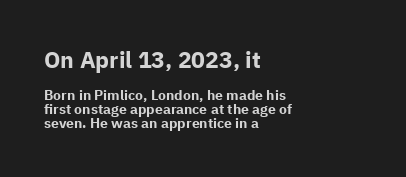
The image shows 23 px bold type, upright; set left-aligned, tight line spacing (1.0x), normal letter spacing, not underlined; the first (top) block is 1.64x larger.
